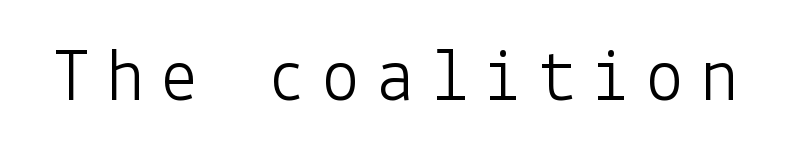
Font category for this specimen: sans-serif. Style check: upright. The rendering inserts visible extra space after every character. The gap between lines stays unmarked. Weight class: somewhere from thin through regular.
